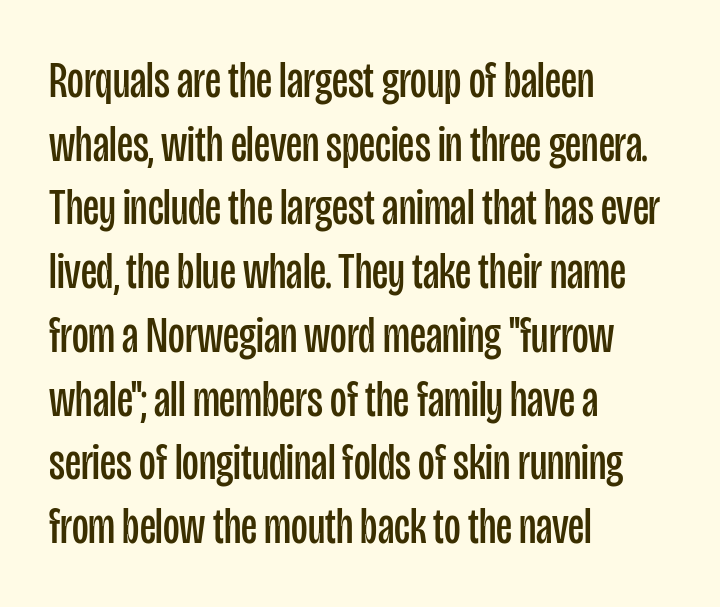
Here the glyphs are tracked normally, forming tight word shapes. Quick note: not italic, upright. Type style note: lacks serifs. The vertical gap from one line to the next is medium.
